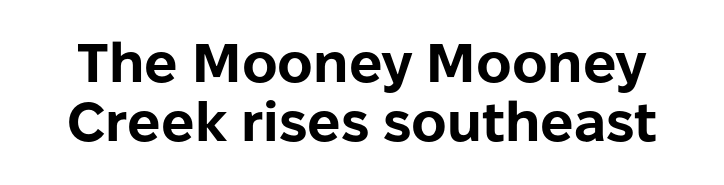
Interline gaps are noticeably narrow in this sample. Words float on clear page, feet unadorned. Its strokes are broad and dark, the hallmark of bold type. Think of a printed novel: that variable character pitch is what you see here. This rendering employs a face without finishing strokes, i.e., a sans-serif.
